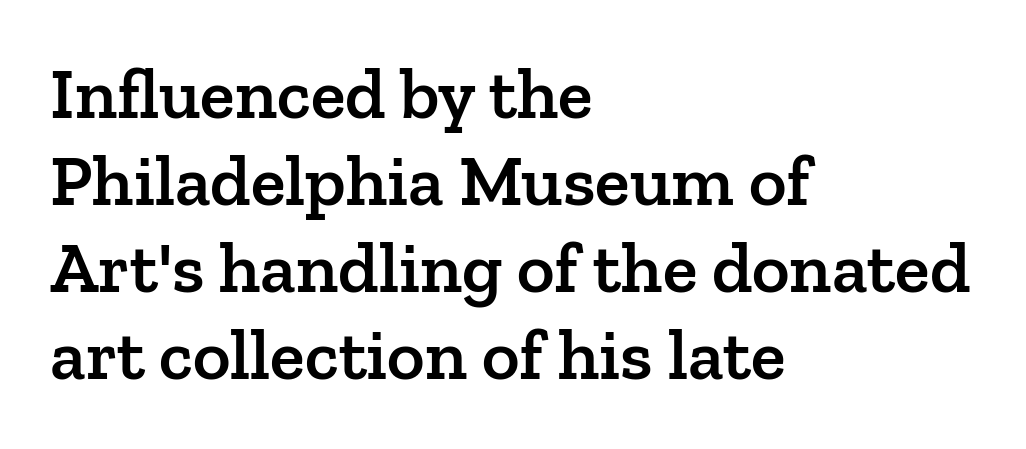
The image shows 72 px semibold serif type, upright; set left-aligned, line spacing 1.21x, normal letter spacing, not underlined; low stroke contrast and a medium x-height.
